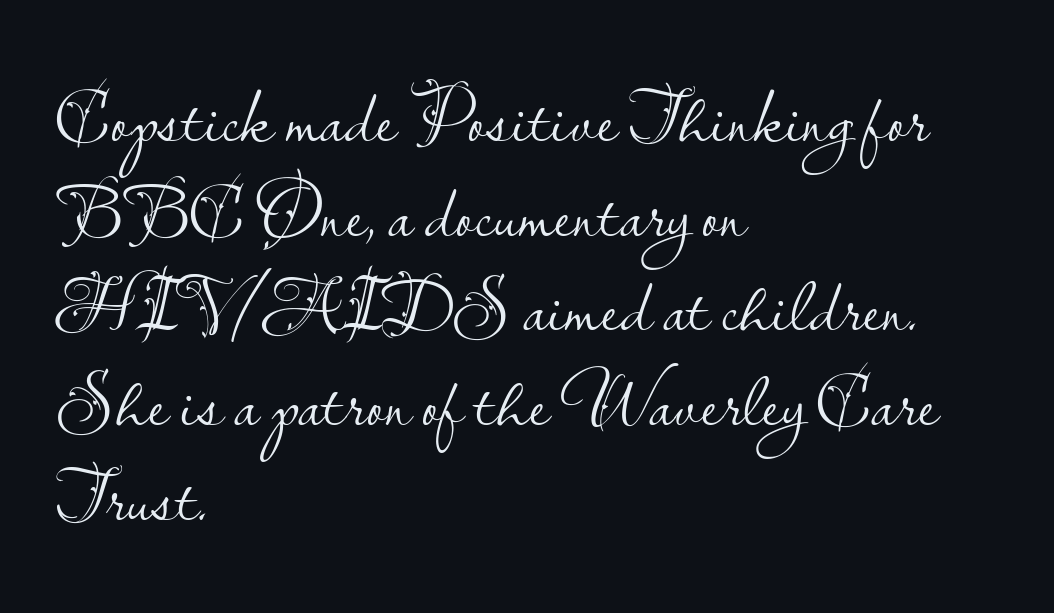
Line starts are locked; line ends wander. A typesetter would call this zero additional tracking. Type without underlining. The passage shown is typed in a proportional face where columns would drift. Typographically, this falls in the sans-serif category.
